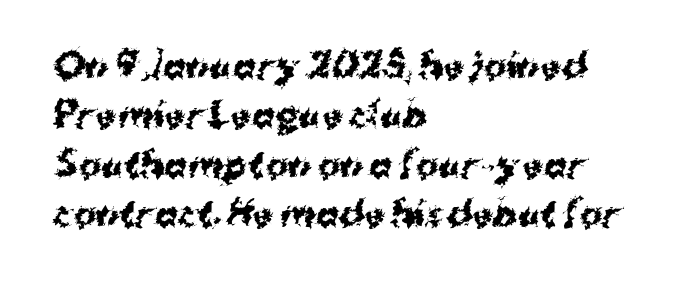
{"serif": "no", "bold": "yes", "weight": "bold", "width": "normal", "stroke_contrast": "medium", "x_height": "medium", "monospaced": "no", "underline": "no", "align": "left", "line_spacing": "normal", "line_spacing_ratio": 1.45, "letter_spacing": "normal", "letter_spacing_em": 0.0, "glyph_px": 34}
